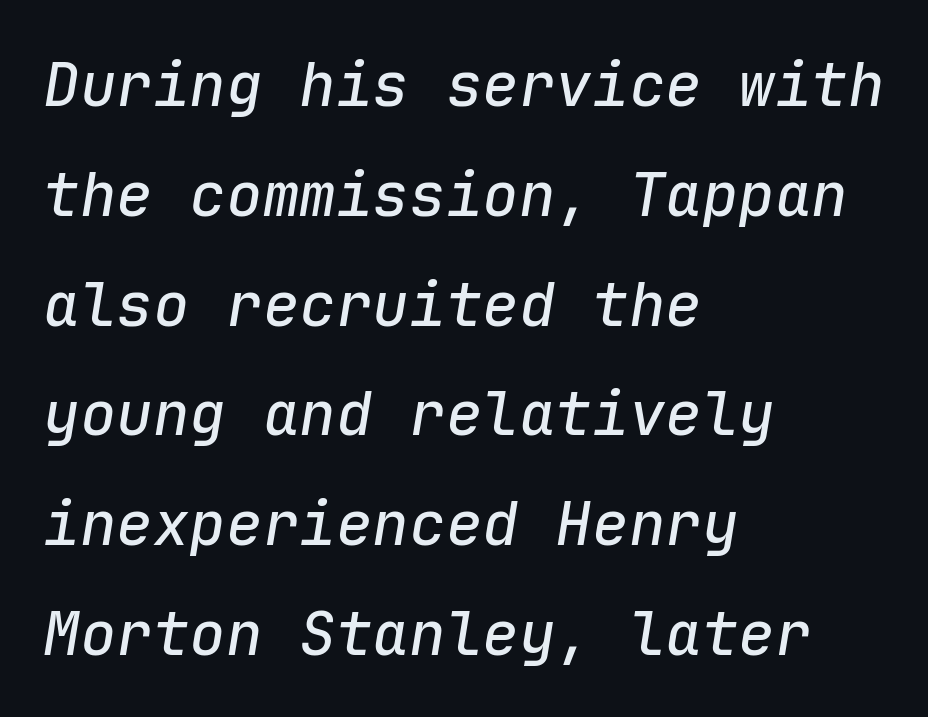
Q: Is the text italic (slanted)? A: Yes, it leans right by about 9 degrees.
Q: Is the text underlined? A: No.
Q: How is the paragraph aligned? A: Left-aligned.
Q: Is the spacing between letters normal or unusually wide? A: Normal.
Q: Width (condensed, normal, or wide)? A: Normal.
Q: Stroke contrast? A: Low.
Q: x-height? A: Medium.
Q: Monospaced? A: Yes.
